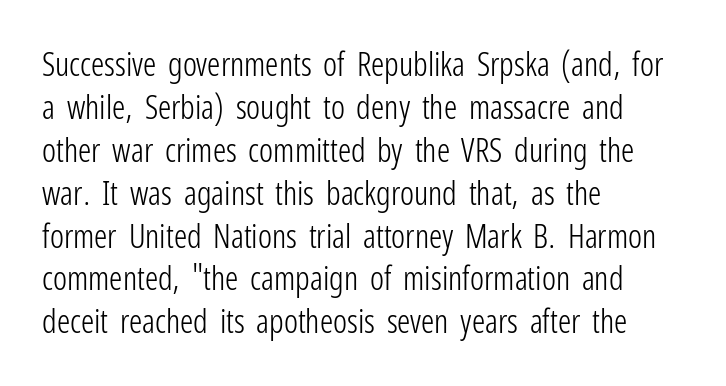
The image shows 33 px light, condensed sans-serif type, upright; set left-aligned, normal line spacing (1.3x), normal letter spacing, not underlined; low stroke contrast and a medium x-height.
